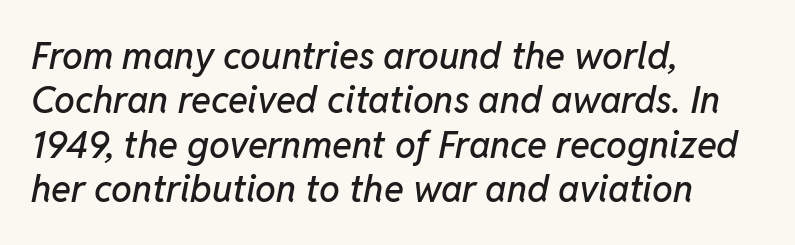
Only glyphs here, with clear space below each row. The passage shown leans; its letterforms are oblique. Do the characters align in a grid? No, the font is proportional. How are the letters spaced? Ordinarily, with no added tracking. Typeset ragged right — the left edge is the straight one.
